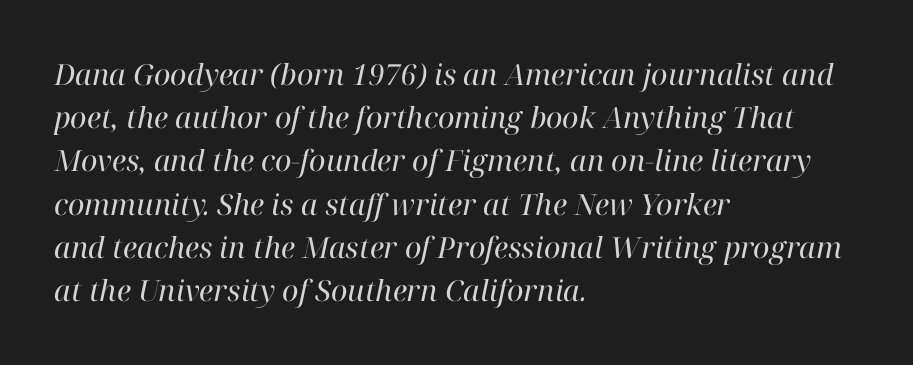
{"serif": "yes", "italic": "yes", "lean": "right", "slant_degrees": 12, "bold": "no", "weight": "regular", "width": "normal", "stroke_contrast": "high", "x_height": "medium", "monospaced": "no", "underline": "no", "align": "left", "line_spacing": "normal", "line_spacing_ratio": 1.49, "letter_spacing": "normal", "letter_spacing_em": 0.0, "glyph_px": 29}
